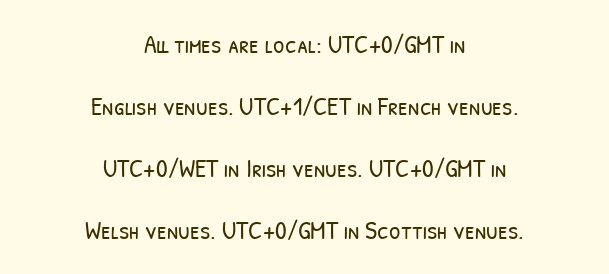
{"bold": "no", "underline": "no", "align": "center", "line_spacing": "loose", "line_spacing_ratio": 2.39, "letter_spacing": "normal", "letter_spacing_em": 0.0, "glyph_px": 26}
